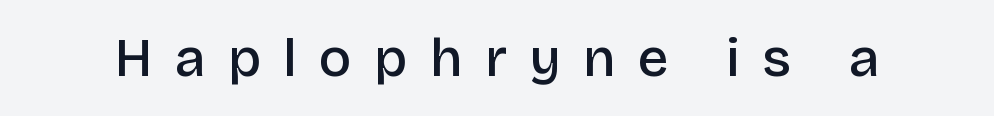
The image shows 54 px semibold sans-serif type, upright; set unusually wide letter spacing (+0.41 em), not underlined; low stroke contrast and a large x-height.
